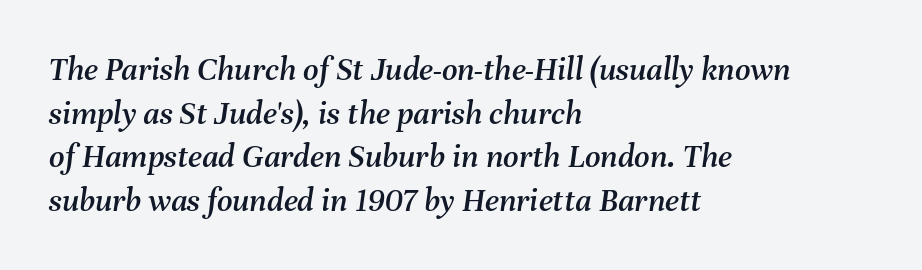
Q: Is the text italic (slanted)? A: Yes, it leans right by about 8 degrees.
Q: Is the text underlined? A: No.
Q: How is the paragraph aligned? A: Left-aligned.
Q: Is the spacing between letters normal or unusually wide? A: Normal.
Q: Is the spacing between lines tight, normal or loose? A: Normal.
Q: Width (condensed, normal, or wide)? A: Normal.
Q: Stroke contrast? A: Medium.
Q: x-height? A: Medium.
Q: Monospaced? A: No.
